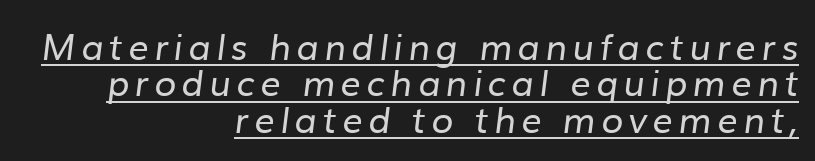
The image shows 36 px regular-weight sans-serif type; set right-aligned, tight line spacing (1.01x), underlined; low stroke contrast and a medium x-height.
